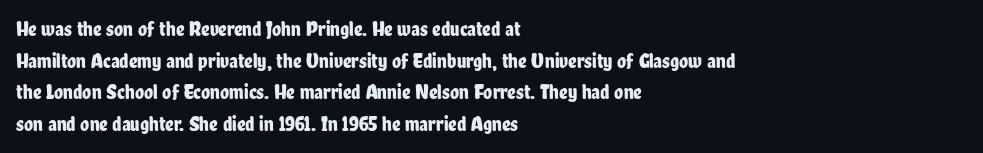
Q: Is the text italic (slanted)? A: No, it is upright.
Q: Is the text underlined? A: No.
Q: How is the paragraph aligned? A: Left-aligned.
Q: Is the spacing between letters normal or unusually wide? A: Normal.
Q: Is the spacing between lines tight, normal or loose? A: Normal.
